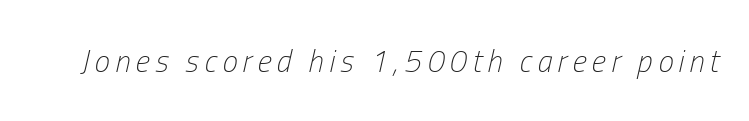
{"italic": "yes", "lean": "right", "slant_degrees": 13, "bold": "no", "weight": "light", "width": "condensed", "stroke_contrast": "low", "x_height": "medium", "monospaced": "no", "underline": "no", "glyph_px": 31}
